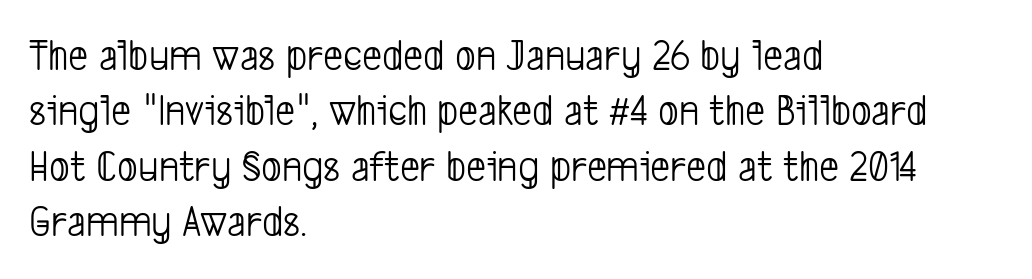
{"serif": "no", "bold": "no", "weight": "light", "width": "condensed", "stroke_contrast": "low", "x_height": "medium", "monospaced": "no", "underline": "no", "align": "left", "line_spacing": "normal", "line_spacing_ratio": 1.26, "letter_spacing": "normal", "letter_spacing_em": 0.0, "glyph_px": 44}
